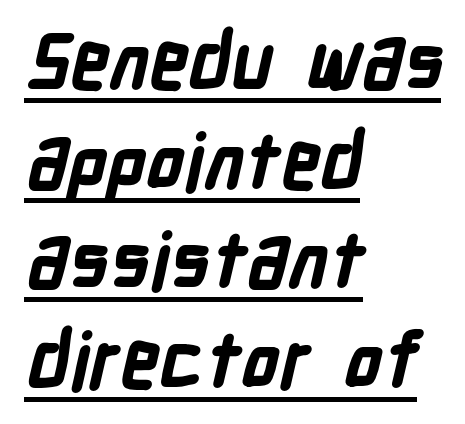
Q: Is the text bold? A: Yes.
Q: Is the typeface a serif or a sans-serif typeface? A: Sans-serif.
Q: Is the text underlined? A: Yes.
Q: How is the paragraph aligned? A: Left-aligned.
Q: Is the spacing between letters normal or unusually wide? A: Normal.
Q: Is the spacing between lines tight, normal or loose? A: Normal.
Q: Width (condensed, normal, or wide)? A: Condensed.
Q: Stroke contrast? A: Low.
Q: x-height? A: Medium.
Q: Monospaced? A: No.
